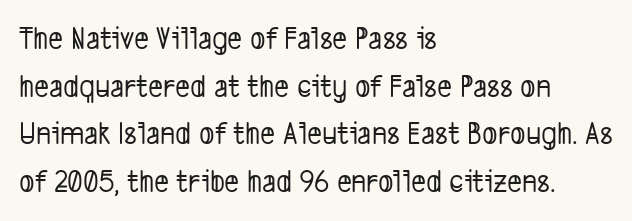
Q: Is the typeface a serif or a sans-serif typeface? A: Sans-serif.
Q: Is the text underlined? A: No.
Q: How is the paragraph aligned? A: Left-aligned.
Q: Is the spacing between letters normal or unusually wide? A: Normal.
Q: Is the spacing between lines tight, normal or loose? A: Normal.
Q: Width (condensed, normal, or wide)? A: Condensed.
Q: Stroke contrast? A: Low.
Q: x-height? A: Medium.
Q: Monospaced? A: No.
